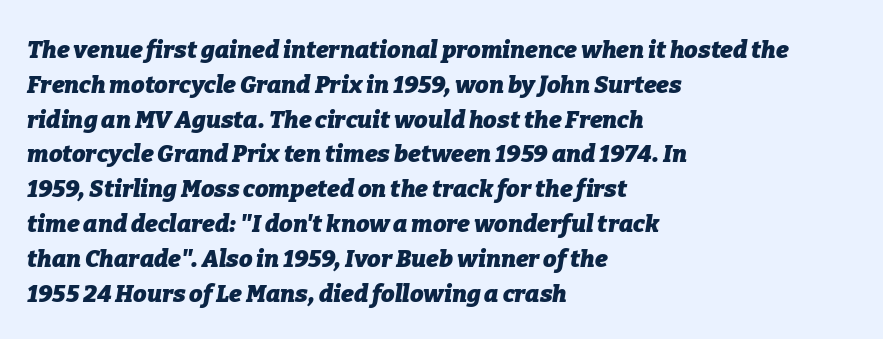
The rows are spaced the way most documents space them. The face used here has a pronounced slope to its letters. The type is set solid horizontally, with unmodified tracking. The area under the type is left untouched. Teacher's note: observe the even left margin — that is flush-left alignment.
